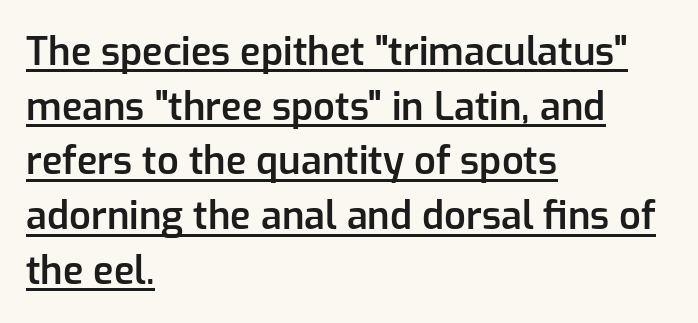
Q: Is the text bold? A: Semi-bold.
Q: Is the text italic (slanted)? A: No, it is upright.
Q: Is the typeface a serif or a sans-serif typeface? A: Sans-serif.
Q: Is the text underlined? A: Yes.
Q: How is the paragraph aligned? A: Left-aligned.
Q: Is the spacing between letters normal or unusually wide? A: Normal.
Q: Is the spacing between lines tight, normal or loose? A: Normal.
Q: Width (condensed, normal, or wide)? A: Normal.
Q: Stroke contrast? A: Low.
Q: x-height? A: Medium.
Q: Monospaced? A: No.
